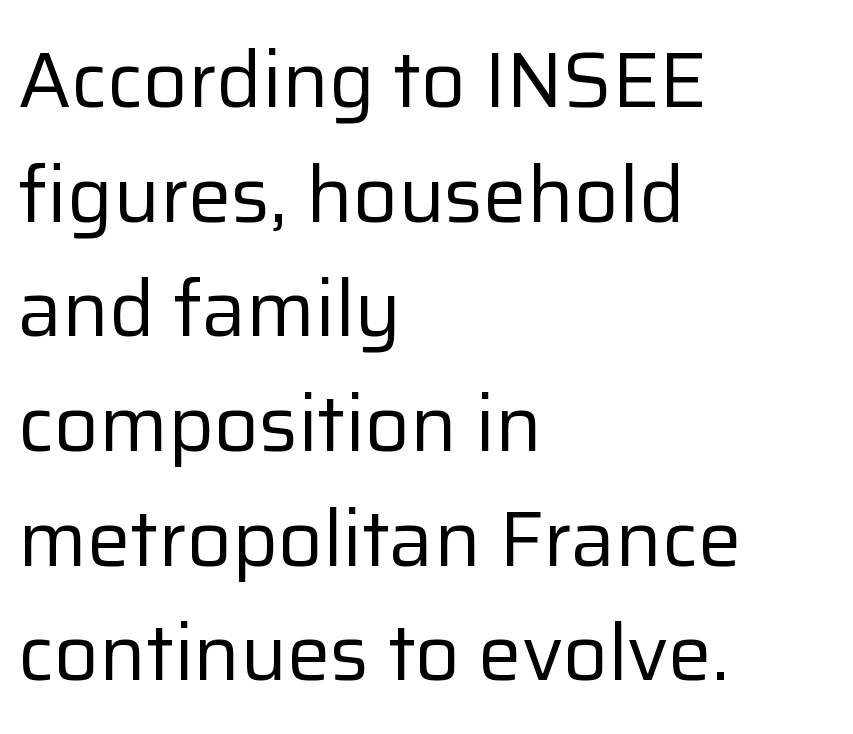
Q: Is the text bold? A: No.
Q: Is the text italic (slanted)? A: No, it is upright.
Q: Is the typeface a serif or a sans-serif typeface? A: Sans-serif.
Q: Is the text underlined? A: No.
Q: How is the paragraph aligned? A: Left-aligned.
Q: Is the spacing between letters normal or unusually wide? A: Normal.
Q: Is the spacing between lines tight, normal or loose? A: Normal.
Q: Width (condensed, normal, or wide)? A: Normal.
Q: Stroke contrast? A: Low.
Q: x-height? A: Medium.
Q: Monospaced? A: No.
